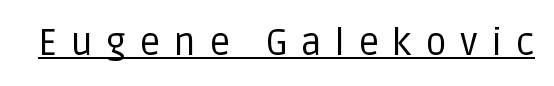
Nope, not italic — everything's standing straight. Every word sits above its own underline. Letterform terminals end flat and unadorned throughout the passage. These lines are rendered in a variable-pitch font. These glyphs show unthickened strokes, regular width or finer.
